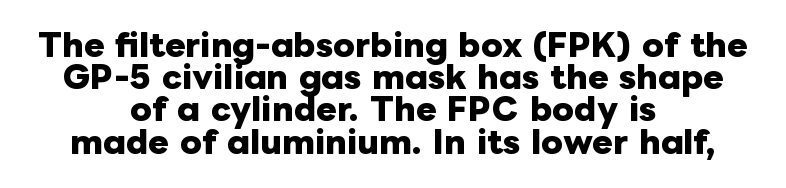
A typesetter would call this zero additional tracking. This sample uses an upright cut, with every glyph sitting square on the baseline. Clear beneath every line of the passage. A dark, heavy texture on the line: the type is bold.
